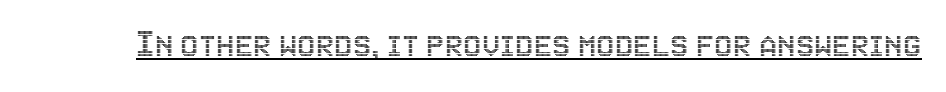
Proportional: the letters do not fall into vertical columns. Underlining? Definitely there. The horizontal fit of the characters is conventional and even. A roman cut, with each character standing at attention.
